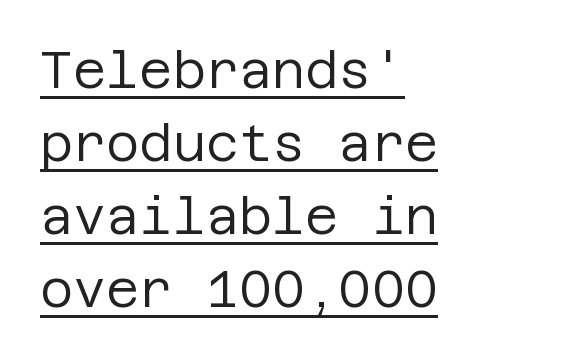
Q: Is the text bold? A: No.
Q: Is the text italic (slanted)? A: No, it is upright.
Q: Is the typeface a serif or a sans-serif typeface? A: Sans-serif.
Q: Is the text underlined? A: Yes.
Q: How is the paragraph aligned? A: Left-aligned.
Q: Is the spacing between letters normal or unusually wide? A: Normal.
Q: Is the spacing between lines tight, normal or loose? A: Normal.
Q: Width (condensed, normal, or wide)? A: Normal.
Q: Stroke contrast? A: Low.
Q: x-height? A: Large.
